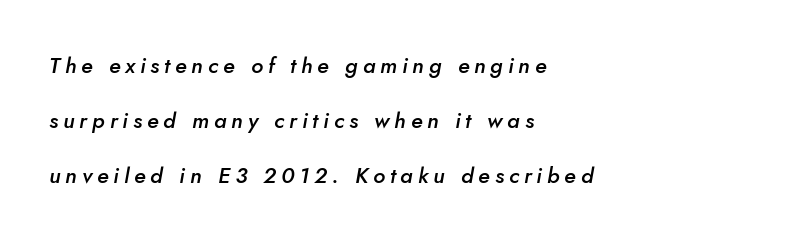
The image shows 22 px text type, italic (leaning right); set left-aligned, loose line spacing (2.49x), unusually wide letter spacing (+0.22 em), not underlined.
